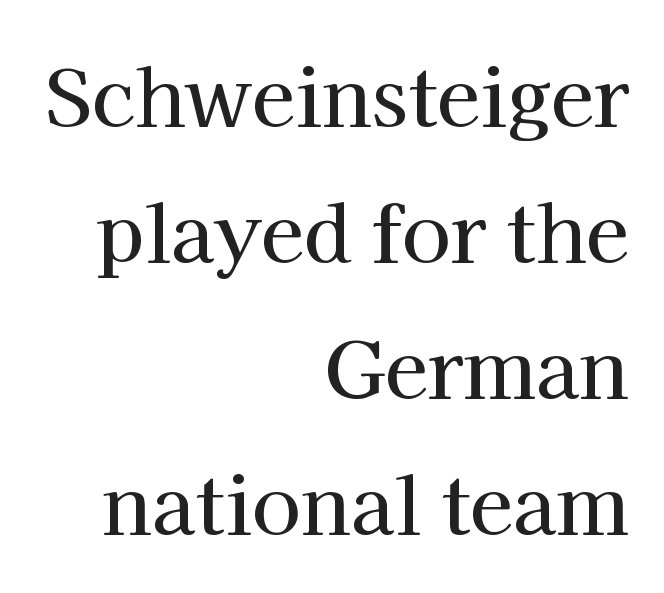
The image shows 79 px serif type, upright; set right-aligned, line spacing 1.72x, normal letter spacing, not underlined; high stroke contrast and a medium x-height.
